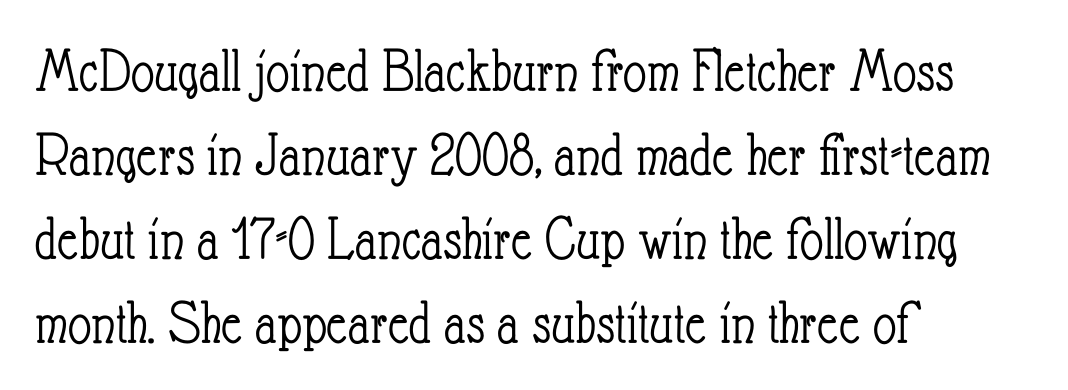
{"italic": "no", "bold": "no", "weight": "light", "width": "condensed", "stroke_contrast": "low", "x_height": "small", "monospaced": "no", "underline": "no", "align": "left", "line_spacing": "normal", "line_spacing_ratio": 1.31, "letter_spacing": "normal", "letter_spacing_em": 0.0, "glyph_px": 64}
